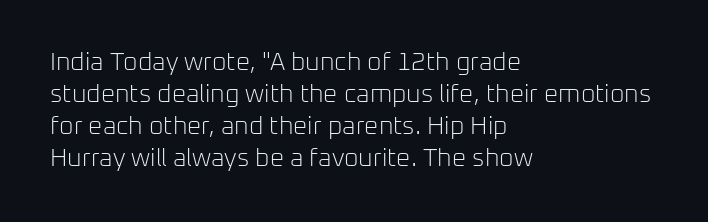
Glance below the letters and you will spot only blank space. The weight tops out at a normal text grade. Teacher's note: observe the even left margin — that is flush-left alignment. Interline gaps are of average width in this sample. In terms of posture, this sample is upright.
